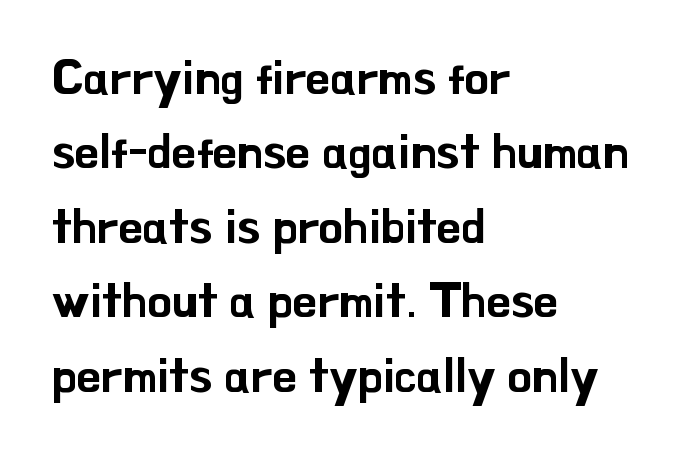
Q: Is the text italic (slanted)? A: No, it is upright.
Q: Is the typeface a serif or a sans-serif typeface? A: Sans-serif.
Q: Is the text underlined? A: No.
Q: How is the paragraph aligned? A: Left-aligned.
Q: Is the spacing between letters normal or unusually wide? A: Normal.
Q: Is the spacing between lines tight, normal or loose? A: Normal.
Q: Width (condensed, normal, or wide)? A: Normal.
Q: Stroke contrast? A: Low.
Q: x-height? A: Small.
Q: Monospaced? A: No.
